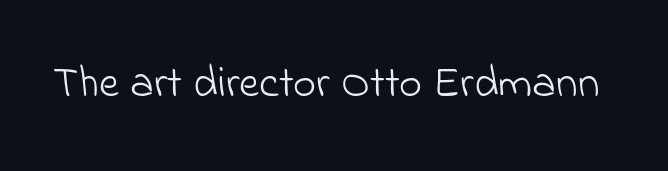
The image shows 44 px light sans-serif type; set normal letter spacing, not underlined; low stroke contrast and a small x-height.
